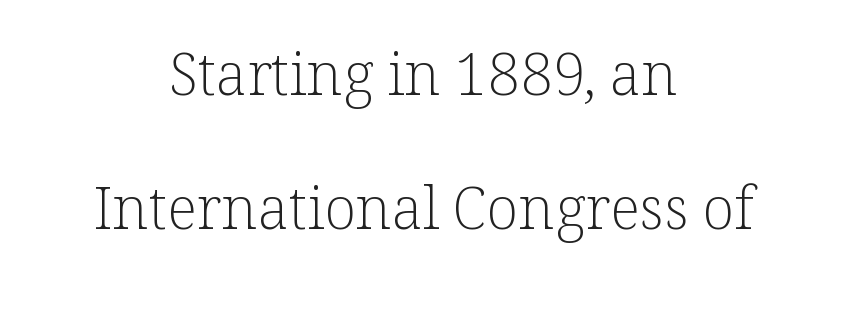
{"serif": "yes", "italic": "no", "bold": "no", "weight": "light", "width": "normal", "stroke_contrast": "low", "x_height": "medium", "monospaced": "no", "underline": "no", "align": "center", "line_spacing": "loose", "line_spacing_ratio": 2.27, "letter_spacing": "normal", "letter_spacing_em": 0.0, "glyph_px": 59}
